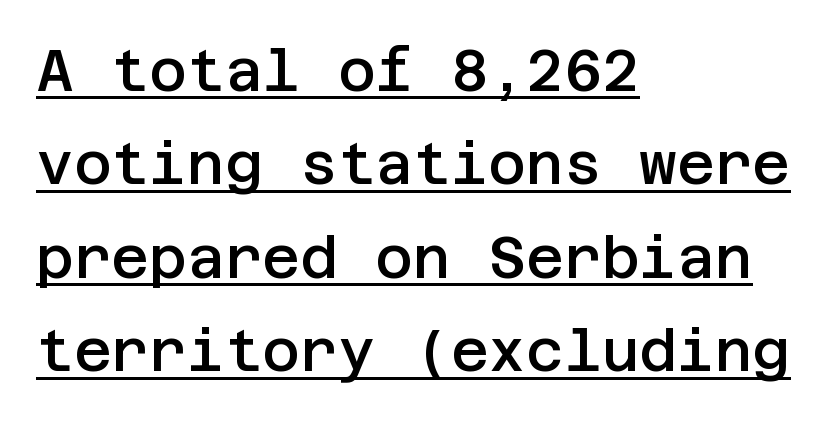
The image shows 58 px semibold sans-serif type, upright; set left-aligned, normal line spacing (1.61x), normal letter spacing, underlined; low stroke contrast and a large x-height.
